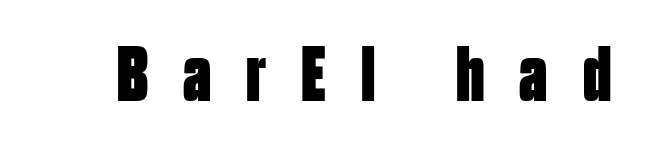
Each glyph is drawn with heavy, bold strokes. Posture: vertical. Check where the strokes stop: nothing finishes them off — pure sans. Note the varied advance widths — an 'i' is clearly narrower than an 'm'.
